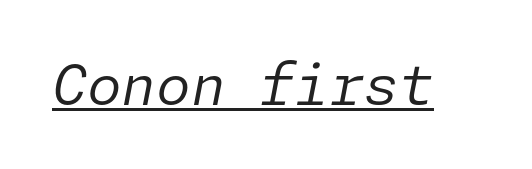
{"italic": "yes", "lean": "right", "slant_degrees": 11, "bold": "no", "weight": "regular", "width": "normal", "stroke_contrast": "low", "x_height": "medium", "underline": "yes", "letter_spacing": "normal", "letter_spacing_em": 0.0, "glyph_px": 56}
